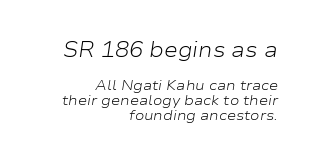
The face looks like a standard text weight, possibly lighter. Leftover space on each line is placed entirely before the opening word. The glyphs look as if they've been sheared to an angle. The face used here appears at its bigger size in the upper chunk. Baseline-to-baseline distance is barely more than the letter height. Honestly, there is no underline to notice here at all.
